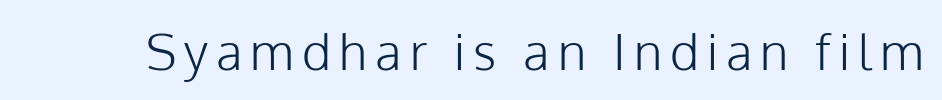
{"serif": "no", "italic": "no", "bold": "no", "weight": "light", "width": "normal", "stroke_contrast": "low", "x_height": "medium", "monospaced": "no", "underline": "no", "glyph_px": 50}
